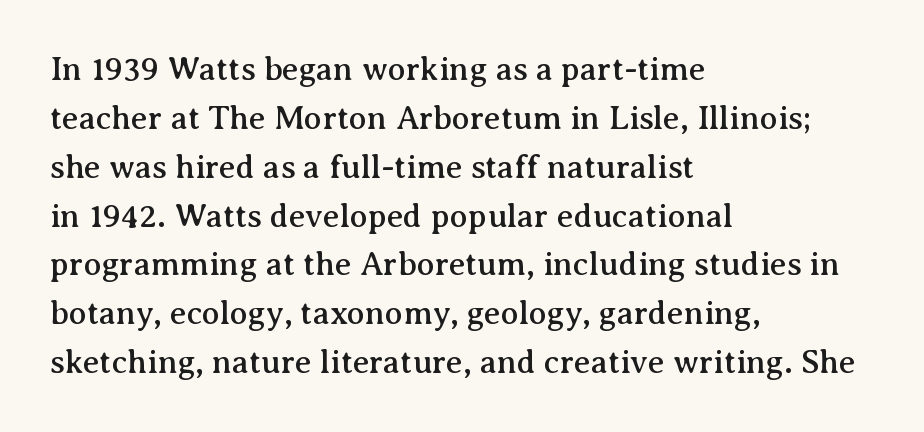
Note the varied advance widths — an 'i' is clearly narrower than an 'm'. How are the letters spaced? Ordinarily, with no added tracking. Compared with typical paragraphs, the rows here are spaced about the same. The paragraph has a hard left edge and a soft right edge.
